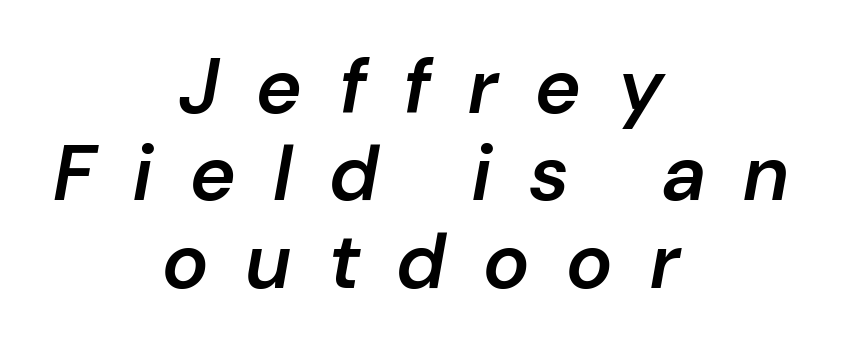
The image shows 78 px semibold type, italic (leaning right); set centered, tight line spacing (1.12x), unusually wide letter spacing (+0.5 em), not underlined; low stroke contrast and a medium x-height.
